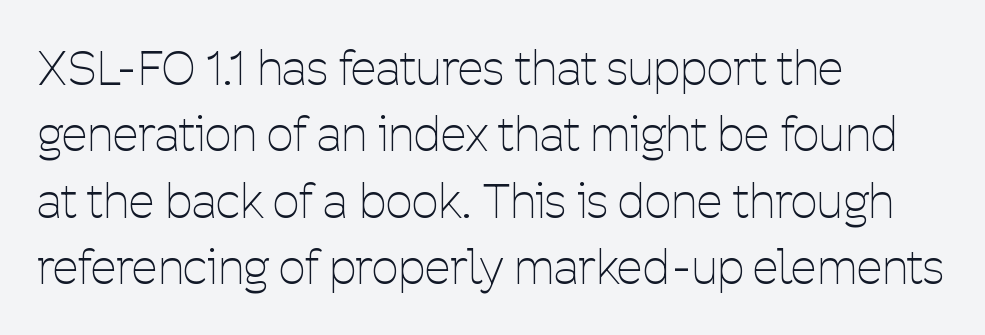
Q: Is the text bold? A: No.
Q: Is the text italic (slanted)? A: No, it is upright.
Q: Is the typeface a serif or a sans-serif typeface? A: Sans-serif.
Q: Is the text underlined? A: No.
Q: How is the paragraph aligned? A: Left-aligned.
Q: Is the spacing between letters normal or unusually wide? A: Normal.
Q: Is the spacing between lines tight, normal or loose? A: Normal.
Q: Width (condensed, normal, or wide)? A: Condensed.
Q: Stroke contrast? A: Low.
Q: x-height? A: Medium.
Q: Monospaced? A: No.
